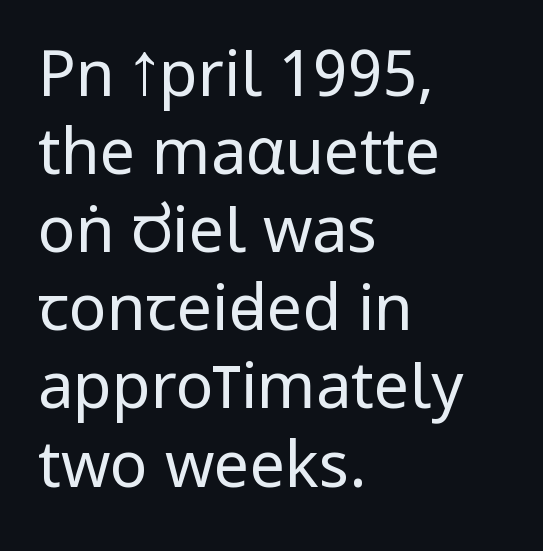
The image shows 63 px regular-weight, condensed sans-serif type, upright; set left-aligned, line spacing 1.24x, normal letter spacing, not underlined; low stroke contrast and a large x-height.
